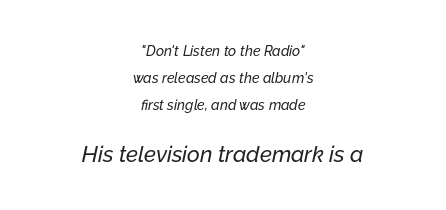
{"italic": "yes", "lean": "right", "slant_degrees": 12, "underline": "no", "align": "center", "line_spacing": "loose", "line_spacing_ratio": 1.93, "letter_spacing": "normal", "letter_spacing_em": 0.0, "larger_block": "second", "size_ratio": 1.57, "glyph_px": 22}
